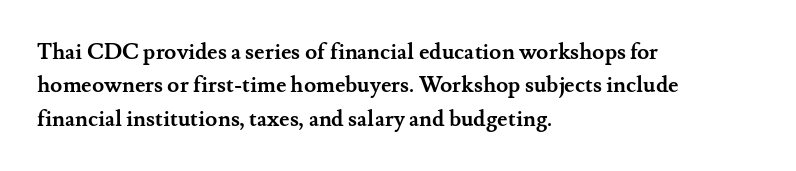
The strip under each line holds only bare page. Between one letter and the next there's only the usual sliver of space. Is there any slant? The stems are plumb. Plenty of ink on the page — the face is bold. Leading matches the norm, producing a regular column.
